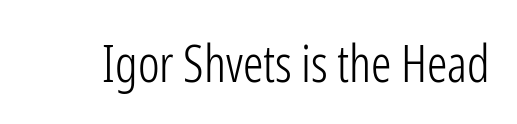
A typesetter would call this zero additional tracking. Serifs: no, the terminals of the letterforms are clean. Ordinary non-slanted type is in use. Is this a fixed-width face? No — the glyphs have proportional, varying widths. The weight tops out at a normal text grade.
